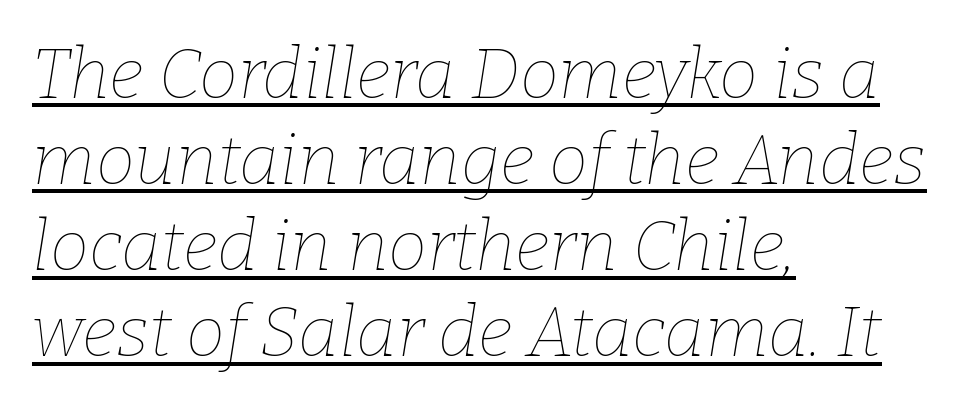
The image shows 70 px thin type, italic (leaning right); set left-aligned, line spacing 1.23x, normal letter spacing, underlined; low stroke contrast and a medium x-height.
